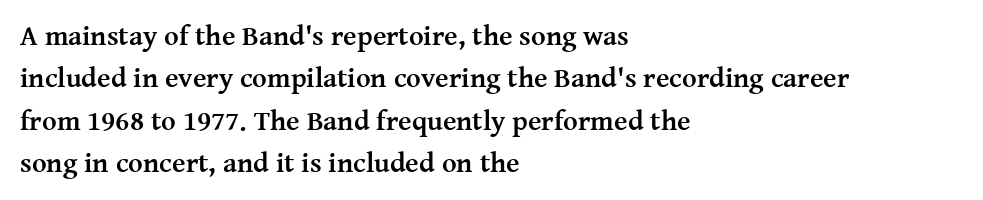
Q: Is the text bold? A: Yes.
Q: Is the text italic (slanted)? A: No, it is upright.
Q: Is the typeface a serif or a sans-serif typeface? A: Serif.
Q: Is the text underlined? A: No.
Q: How is the paragraph aligned? A: Left-aligned.
Q: Is the spacing between letters normal or unusually wide? A: Normal.
Q: Is the spacing between lines tight, normal or loose? A: Normal.
Q: Width (condensed, normal, or wide)? A: Normal.
Q: Stroke contrast? A: Medium.
Q: x-height? A: Medium.
Q: Monospaced? A: No.
